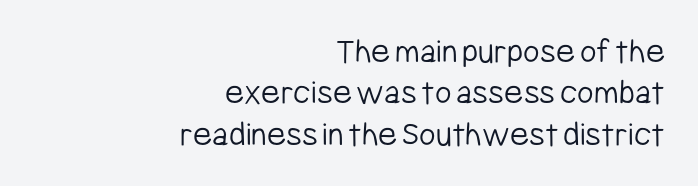
{"serif": "no", "italic": "no", "bold": "no", "weight": "light", "width": "condensed", "stroke_contrast": "low", "x_height": "medium", "monospaced": "no", "underline": "no", "align": "right", "line_spacing": "tight", "line_spacing_ratio": 1.15, "letter_spacing": "normal", "letter_spacing_em": 0.0, "glyph_px": 36}
